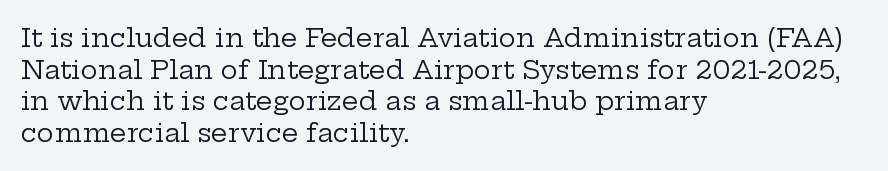
Q: Is the text bold? A: No.
Q: Is the text italic (slanted)? A: No, it is upright.
Q: Is the text underlined? A: No.
Q: How is the paragraph aligned? A: Left-aligned.
Q: Is the spacing between letters normal or unusually wide? A: Normal.
